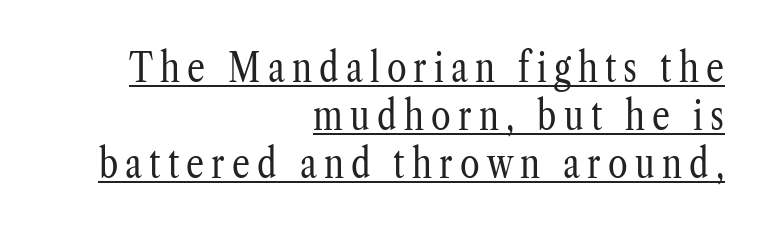
The image shows 40 px regular-weight, condensed serif type, upright; set right-aligned, line spacing 1.2x, underlined; low stroke contrast and a medium x-height.
